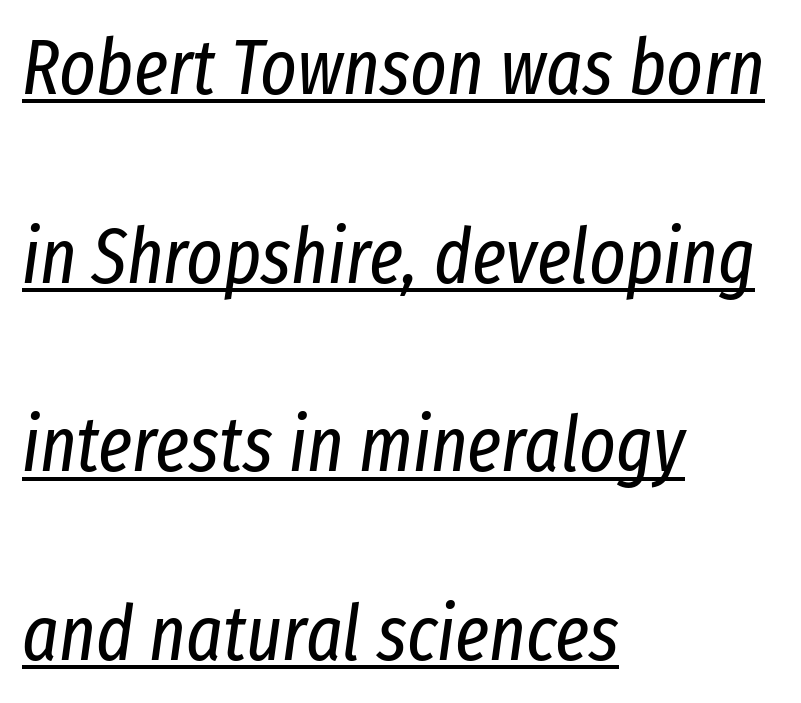
This sample trades compactness for vertical openness between lines. The letters look calm and open, with moderate or lighter stems. Looks like someone drew a line under every word here. The letters advance in unequal steps, a hallmark of proportional type. Nothing unusual about the tracking: characters are spaced as the font intends.
